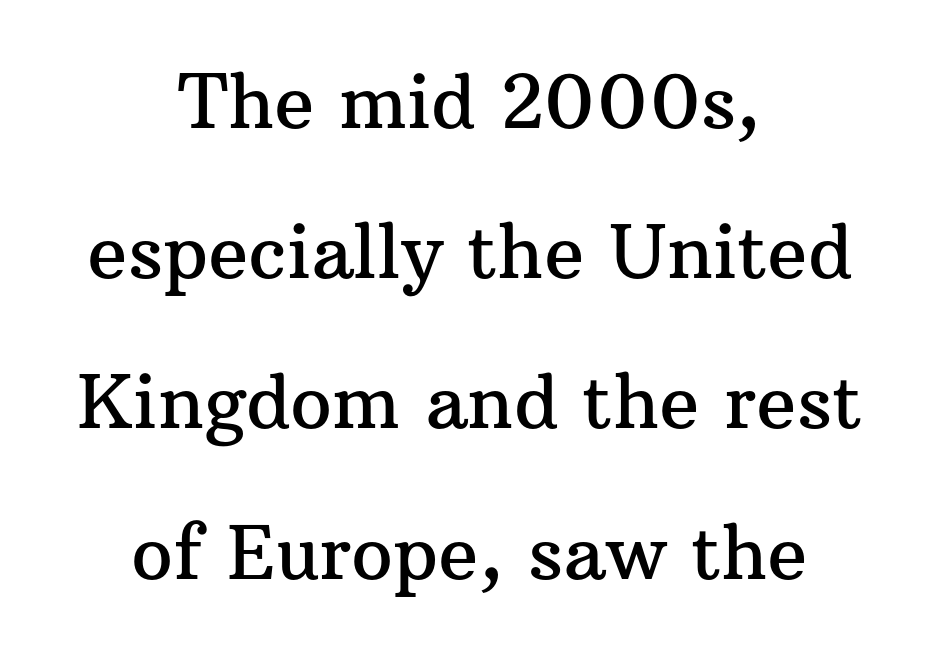
Q: Is the text italic (slanted)? A: No, it is upright.
Q: Is the typeface a serif or a sans-serif typeface? A: Serif.
Q: Is the text underlined? A: No.
Q: How is the paragraph aligned? A: Centered.
Q: Is the spacing between letters normal or unusually wide? A: Normal.
Q: Is the spacing between lines tight, normal or loose? A: Loose.
Q: Width (condensed, normal, or wide)? A: Normal.
Q: Stroke contrast? A: Medium.
Q: x-height? A: Medium.
Q: Monospaced? A: No.
